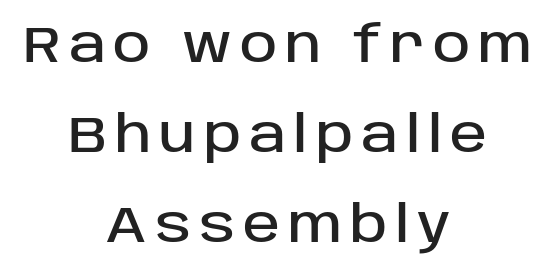
The image shows 50 px sans-serif type, upright; set centered, line spacing 1.8x, not underlined; low stroke contrast and a large x-height.
